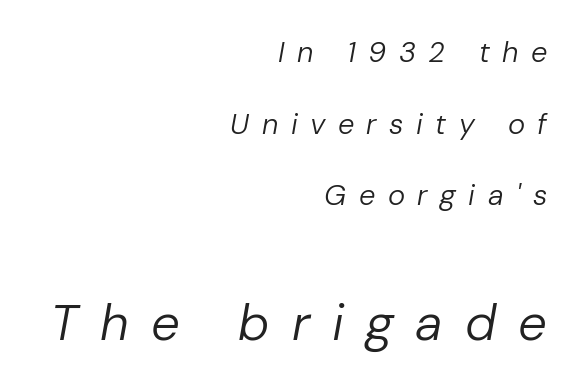
{"italic": "yes", "lean": "right", "slant_degrees": 10, "bold": "no", "weight": "regular", "width": "normal", "stroke_contrast": "low", "x_height": "medium", "monospaced": "no", "underline": "no", "align": "right", "line_spacing": "loose", "line_spacing_ratio": 2.47, "letter_spacing": "wide", "letter_spacing_em": 0.43, "larger_block": "second", "size_ratio": 1.76, "glyph_px": 51}
